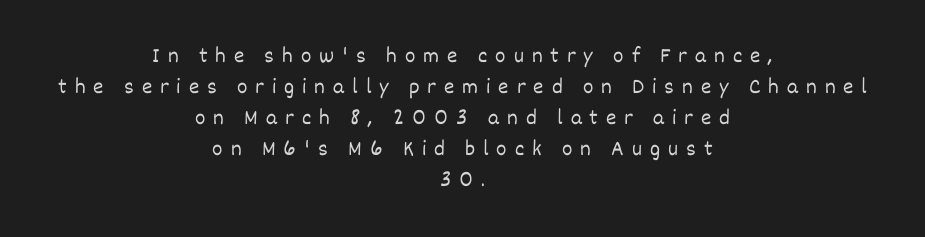
{"italic": "no", "bold": "no", "underline": "no", "align": "center", "line_spacing": "normal", "line_spacing_ratio": 1.41, "letter_spacing": "wide", "letter_spacing_em": 0.36, "glyph_px": 22}
